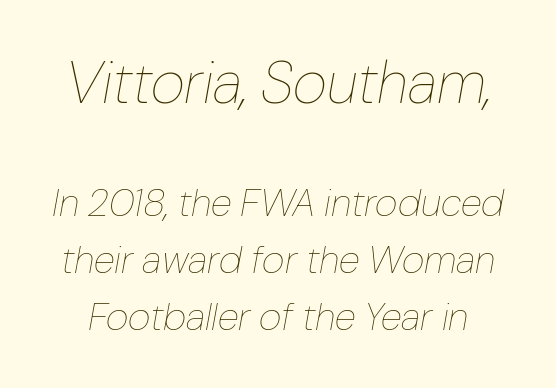
The image shows 59 px thin type, italic (leaning right); set normal line spacing (1.46x), normal letter spacing, not underlined; the first (top) block is 1.51x larger; low stroke contrast and a medium x-height.
